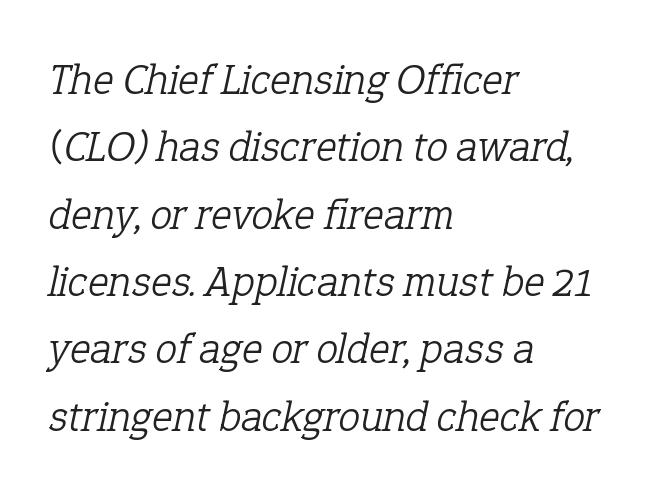
Q: Is the text bold? A: No.
Q: Is the text italic (slanted)? A: Yes, it leans right by about 12 degrees.
Q: Is the typeface a serif or a sans-serif typeface? A: Serif.
Q: Is the text underlined? A: No.
Q: How is the paragraph aligned? A: Left-aligned.
Q: Is the spacing between letters normal or unusually wide? A: Normal.
Q: Is the spacing between lines tight, normal or loose? A: Normal.
Q: Width (condensed, normal, or wide)? A: Normal.
Q: Stroke contrast? A: Low.
Q: x-height? A: Medium.
Q: Monospaced? A: No.
